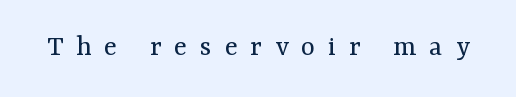
{"serif": "yes", "italic": "no", "bold": "no", "weight": "regular", "width": "normal", "stroke_contrast": "medium", "x_height": "medium", "monospaced": "no", "underline": "no", "letter_spacing": "wide", "letter_spacing_em": 0.43, "glyph_px": 30}
